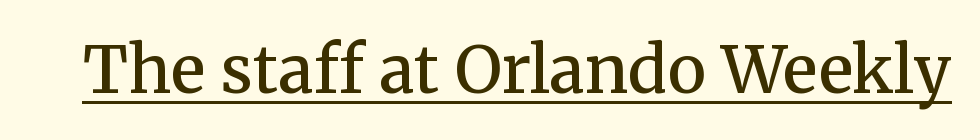
{"serif": "yes", "italic": "no", "bold": "semi", "weight": "semibold", "width": "normal", "stroke_contrast": "medium", "x_height": "medium", "monospaced": "no", "underline": "yes", "letter_spacing": "normal", "letter_spacing_em": 0.0, "glyph_px": 65}
